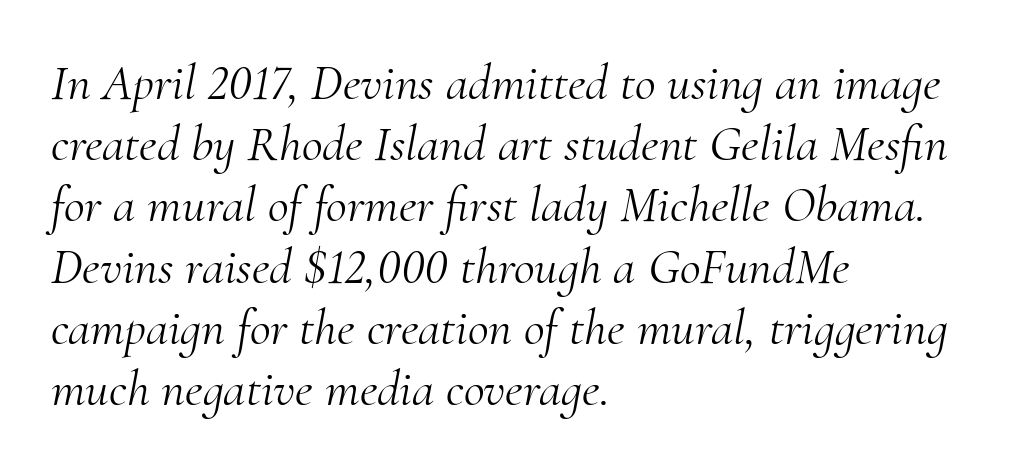
{"serif": "yes", "italic": "yes", "lean": "right", "slant_degrees": 10, "bold": "no", "weight": "light", "width": "normal", "stroke_contrast": "medium", "x_height": "small", "monospaced": "no", "underline": "no", "align": "left", "line_spacing_ratio": 1.2, "letter_spacing": "normal", "letter_spacing_em": 0.0, "glyph_px": 51}
